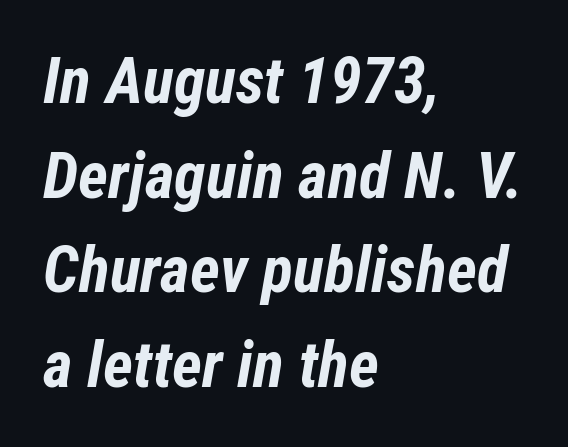
{"italic": "yes", "lean": "right", "slant_degrees": 12, "bold": "yes", "weight": "bold", "width": "condensed", "stroke_contrast": "low", "x_height": "medium", "monospaced": "no", "underline": "no", "align": "left", "line_spacing": "normal", "line_spacing_ratio": 1.48, "letter_spacing": "normal", "letter_spacing_em": 0.0, "glyph_px": 64}
